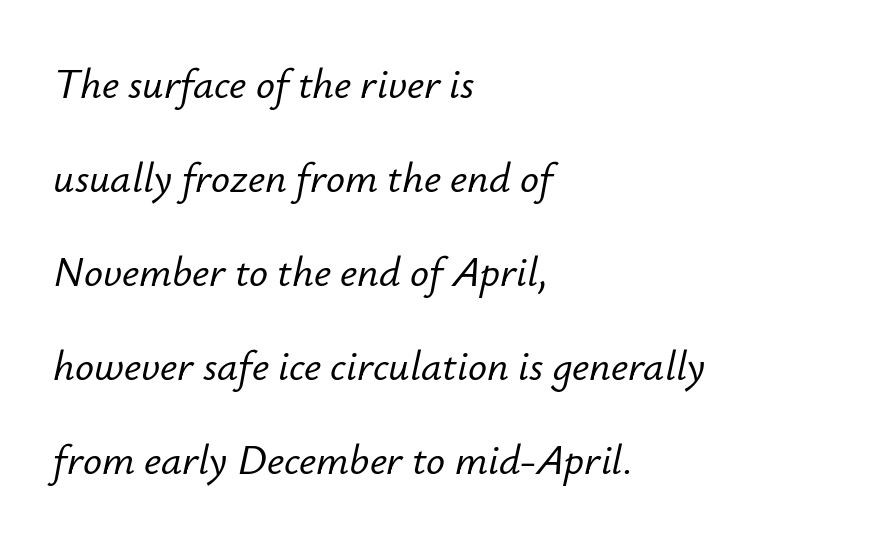
Q: Is the text italic (slanted)? A: Yes, it leans right by about 12 degrees.
Q: Is the text underlined? A: No.
Q: How is the paragraph aligned? A: Left-aligned.
Q: Is the spacing between letters normal or unusually wide? A: Normal.
Q: Is the spacing between lines tight, normal or loose? A: Loose.
Q: Width (condensed, normal, or wide)? A: Normal.
Q: Stroke contrast? A: Low.
Q: x-height? A: Small.
Q: Monospaced? A: No.
